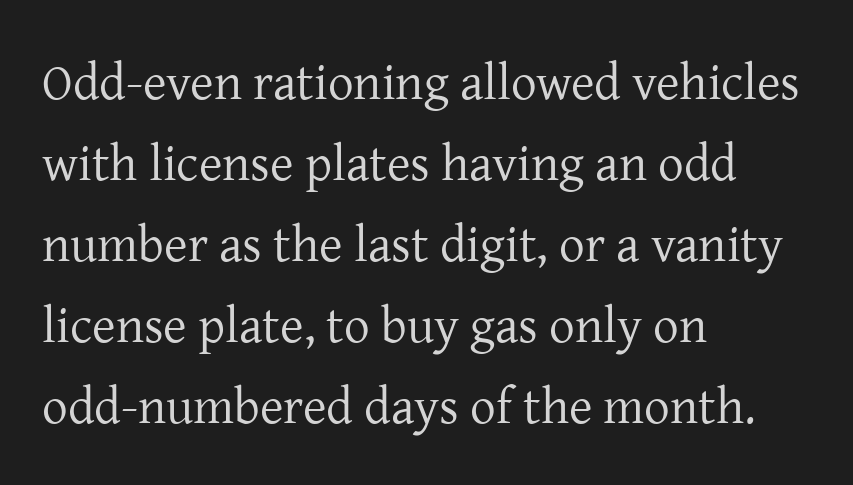
Leading matches the norm, producing a regular column. Are there feet on the stems? There are — it's a serif. The setting favours the left margin, as ordinary paragraphs usually do. Words appear dense and cohesive because spacing is normal. Nope, not italic — everything's standing straight. This reads as an unemphasized weight, regular at the heaviest.
